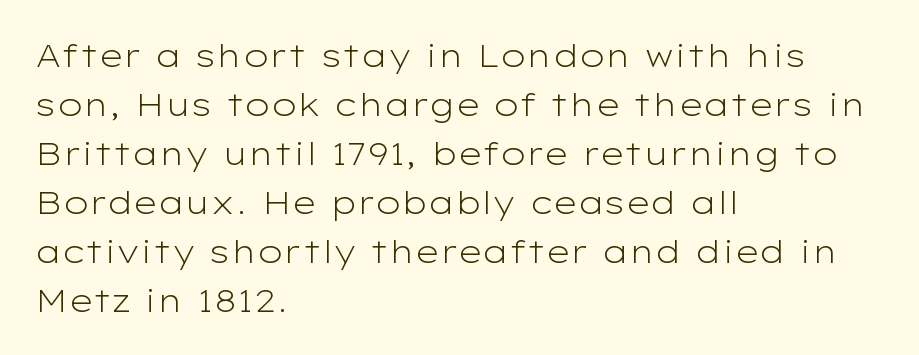
In terms of letterspacing, this is plain default setting. In CSS terms this would be text-align: left. Character widths vary here, with narrow letters taking less room than wide ones. Beneath every word, the page is bare. Ascenders rise straight up at ninety degrees. What kind of face is this? One without serifs — a sans.
